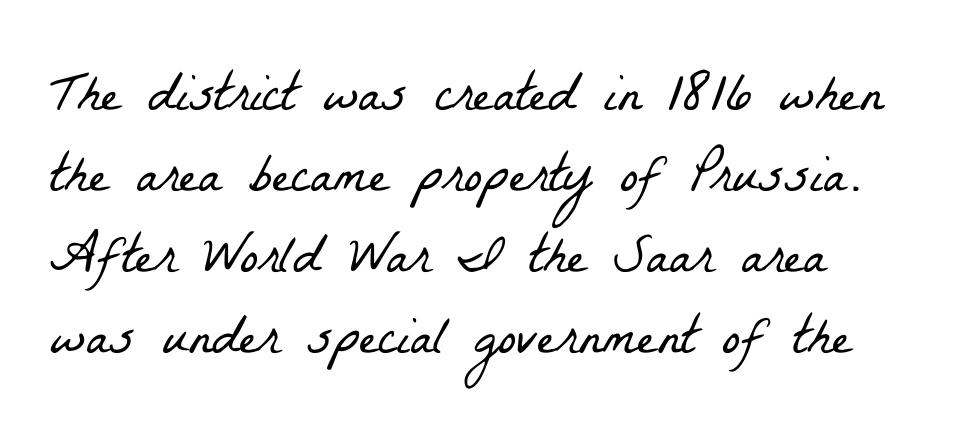
{"serif": "yes", "bold": "no", "weight": "light", "width": "condensed", "stroke_contrast": "low", "x_height": "medium", "monospaced": "no", "underline": "no", "line_spacing": "normal", "line_spacing_ratio": 1.47, "letter_spacing": "normal", "letter_spacing_em": 0.0, "glyph_px": 55}
